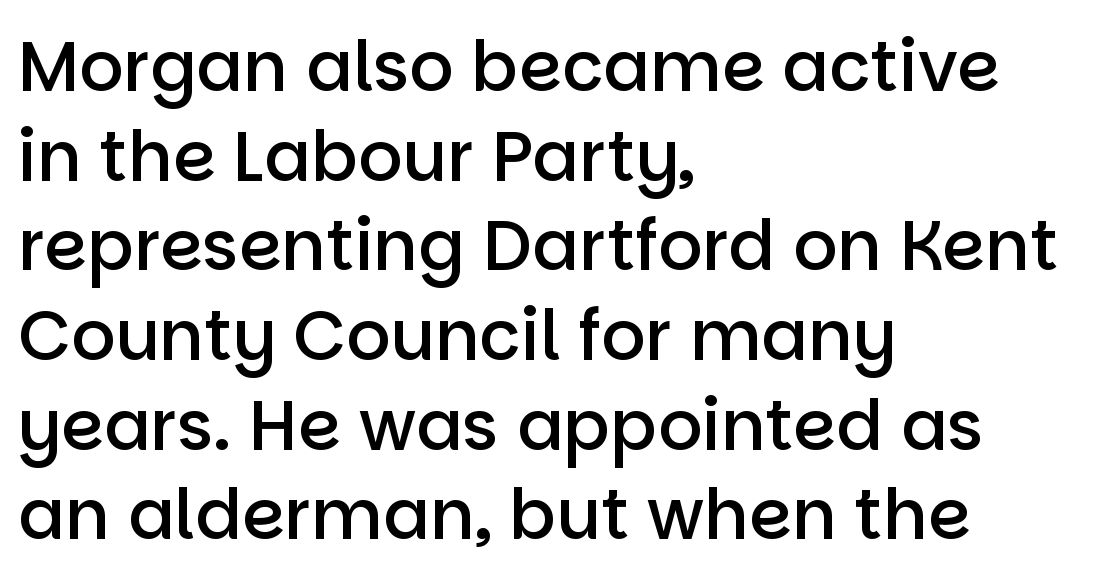
The image shows 69 px semibold sans-serif type, upright; set left-aligned, normal line spacing (1.3x), normal letter spacing, not underlined; low stroke contrast and a large x-height.
